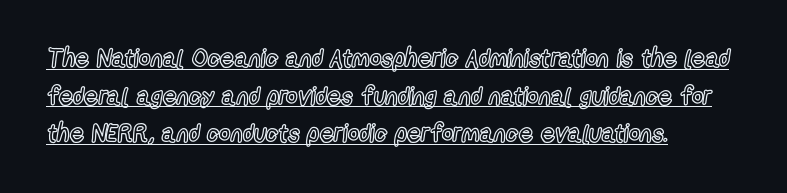
Q: Is the text italic (slanted)? A: Yes.
Q: Is the text underlined? A: Yes.
Q: How is the paragraph aligned? A: Left-aligned.
Q: Is the spacing between letters normal or unusually wide? A: Normal.
Q: Is the spacing between lines tight, normal or loose? A: Normal.
